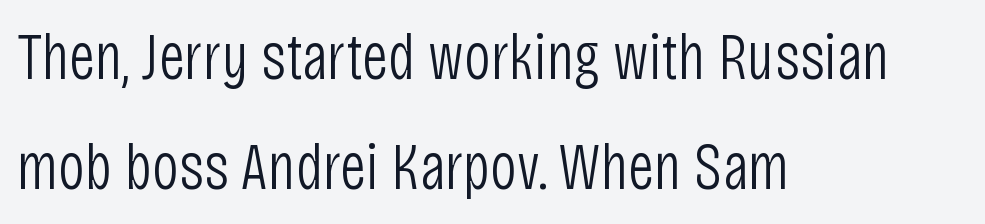
Caption: standard tracking, unaltered. The specimen reads as upright at a glance. This sample is left-justified, so line endings fall wherever the words run out. This sample has the flowing, uneven cadence of proportional lettering. A typesetter would label this face a sans. Words float on clear page, feet unadorned.
